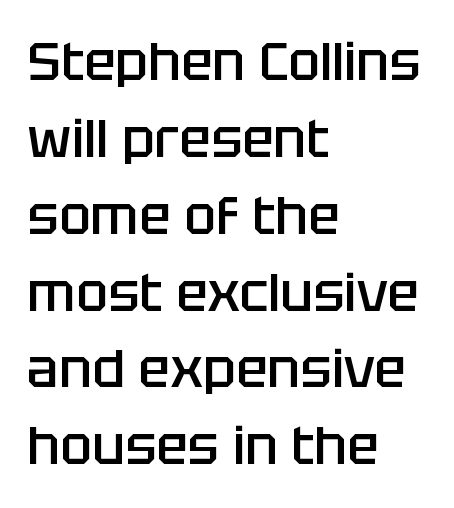
Q: Is the text bold? A: Semi-bold.
Q: Is the text italic (slanted)? A: No, it is upright.
Q: Is the typeface a serif or a sans-serif typeface? A: Sans-serif.
Q: Is the text underlined? A: No.
Q: How is the paragraph aligned? A: Left-aligned.
Q: Is the spacing between letters normal or unusually wide? A: Normal.
Q: Is the spacing between lines tight, normal or loose? A: Normal.
Q: Width (condensed, normal, or wide)? A: Normal.
Q: Stroke contrast? A: Low.
Q: x-height? A: Large.
Q: Monospaced? A: No.
